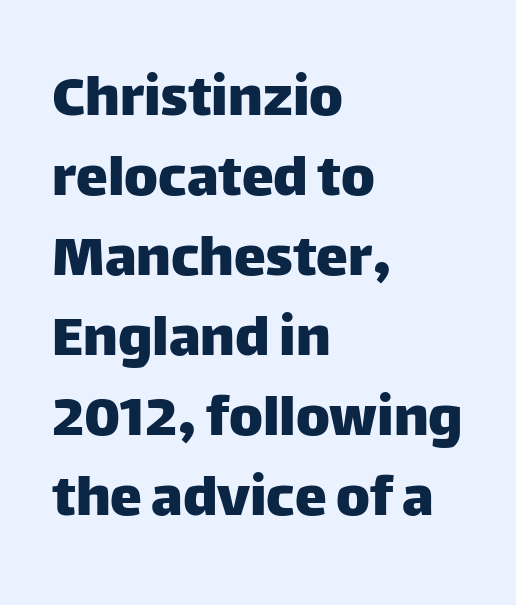
{"serif": "no", "italic": "no", "width": "normal", "stroke_contrast": "low", "x_height": "large", "monospaced": "no", "underline": "no", "align": "left", "line_spacing": "normal", "line_spacing_ratio": 1.25, "letter_spacing": "normal", "letter_spacing_em": 0.0, "glyph_px": 64}
